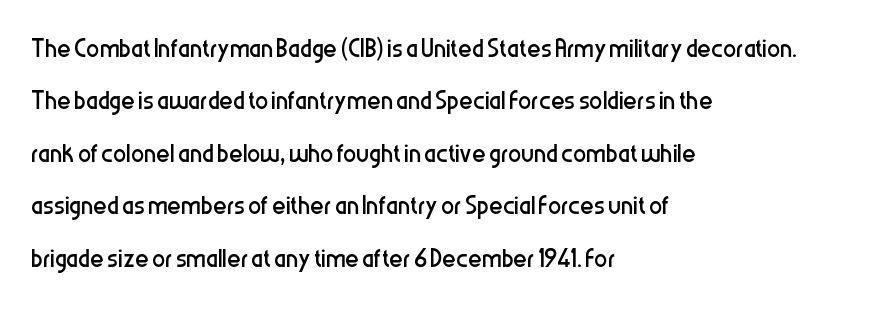
Every character sits straight up, as roman type does. Horizontal bands of white between lines are of average thickness. Horizontally, the lines are justified to the leading edge only. The face used here is proportionally spaced, like ordinary book or web type. These lines are composed in type without serifs.
